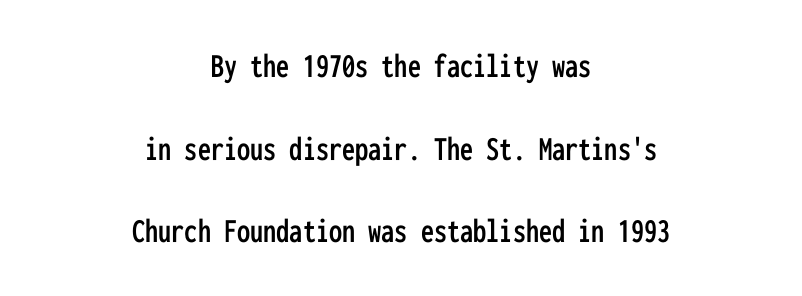
{"serif": "no", "italic": "no", "width": "condensed", "stroke_contrast": "low", "x_height": "medium", "monospaced": "yes", "underline": "no", "align": "center", "line_spacing": "loose", "line_spacing_ratio": 2.36, "letter_spacing": "normal", "letter_spacing_em": 0.0, "glyph_px": 35}
